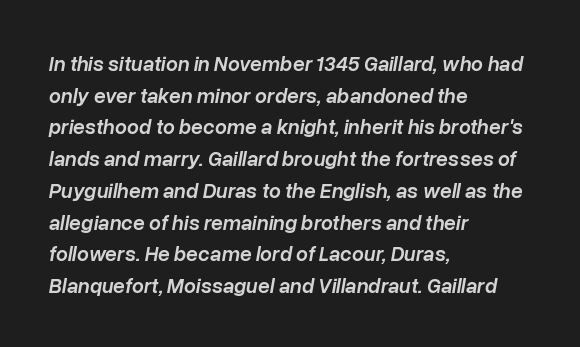
The image shows 21 px text type, italic (leaning right); set left-aligned, normal line spacing (1.51x), normal letter spacing, not underlined.
